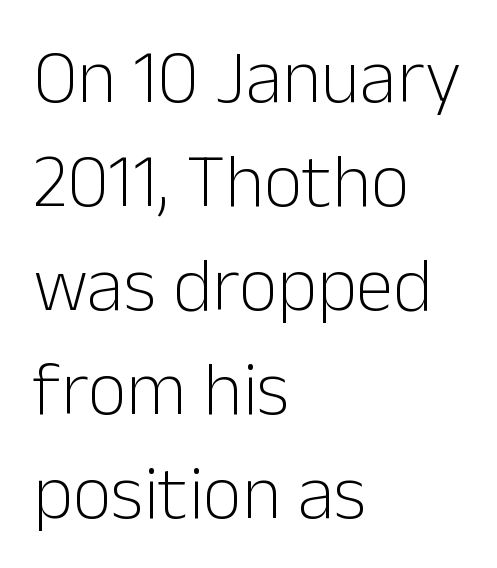
The image shows 76 px light sans-serif type, upright; set left-aligned, normal line spacing (1.37x), normal letter spacing, not underlined; low stroke contrast and a medium x-height.
